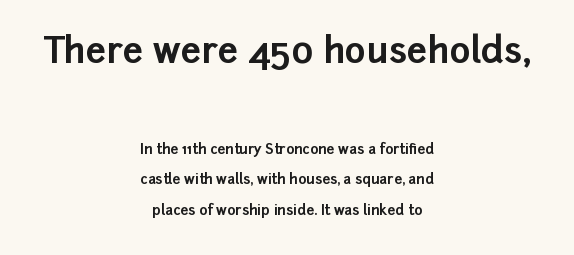
The image shows 36 px bold sans-serif type, upright; set centered, loose line spacing (2.17x), normal letter spacing, not underlined; the first (top) block is 2.57x larger; low stroke contrast and a medium x-height.
